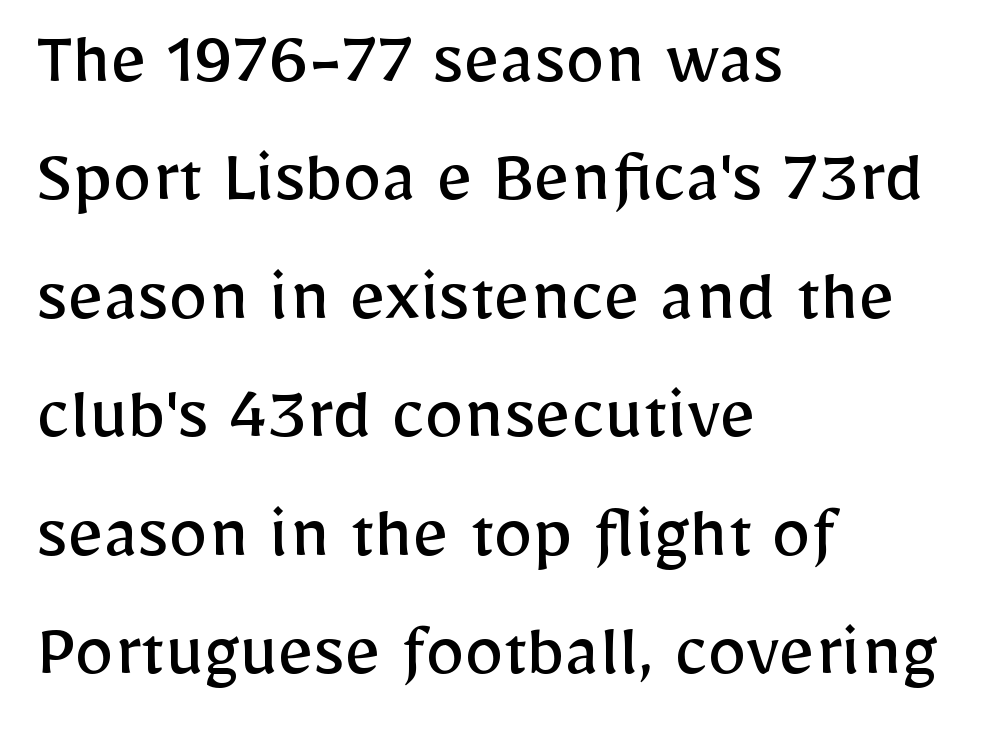
Each new line begins a customary step beneath the previous one. Italic: no, the glyphs are upright roman. Line starts are locked; line ends wander. The weight tops out at a normal text grade. Spacing between characters is what you'd get straight out of the box.
